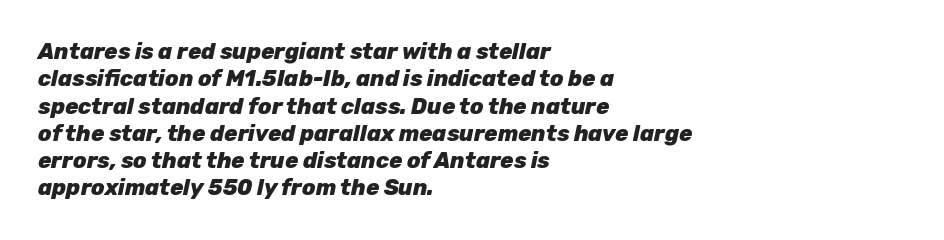
The words here are not underlined. Horizontally, the lines are justified to the leading edge only. On the weight axis this lands at bold, roughly 700. The rendering keeps characters at their native spacing.
